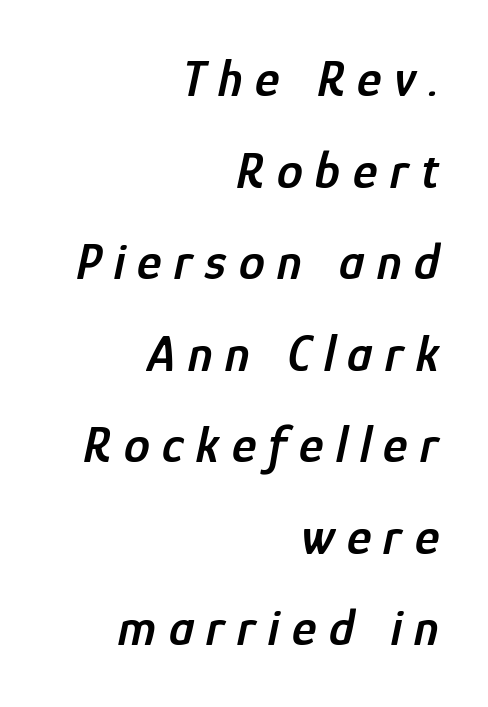
Each row of text sits above clean, open space. Caption: multi-line text, flush right, ragged left. The horizontal fit of the characters is loose and conspicuously gappy. Think of a printed novel: that variable character pitch is what you see here. The face used here is a semibold: visibly heavier than regular, lighter than bold.
